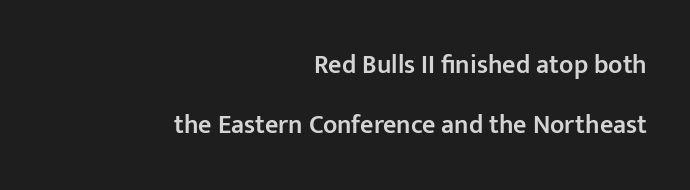
{"italic": "no", "bold": "semi", "underline": "no", "align": "right", "line_spacing": "loose", "line_spacing_ratio": 2.29, "letter_spacing": "normal", "letter_spacing_em": 0.0, "glyph_px": 26}
